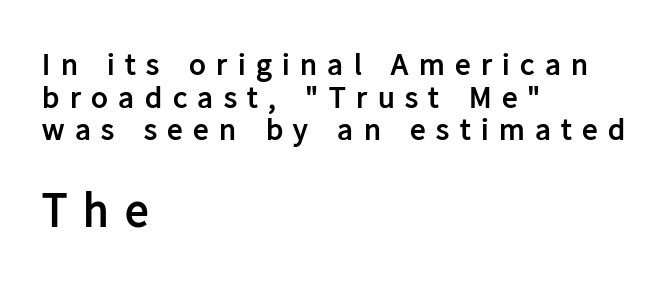
{"serif": "no", "italic": "no", "bold": "yes", "weight": "semibold", "width": "normal", "stroke_contrast": "low", "x_height": "medium", "monospaced": "no", "underline": "no", "align": "left", "line_spacing": "tight", "line_spacing_ratio": 1.05, "letter_spacing": "wide", "letter_spacing_em": 0.34, "larger_block": "second", "size_ratio": 1.52, "glyph_px": 47}
